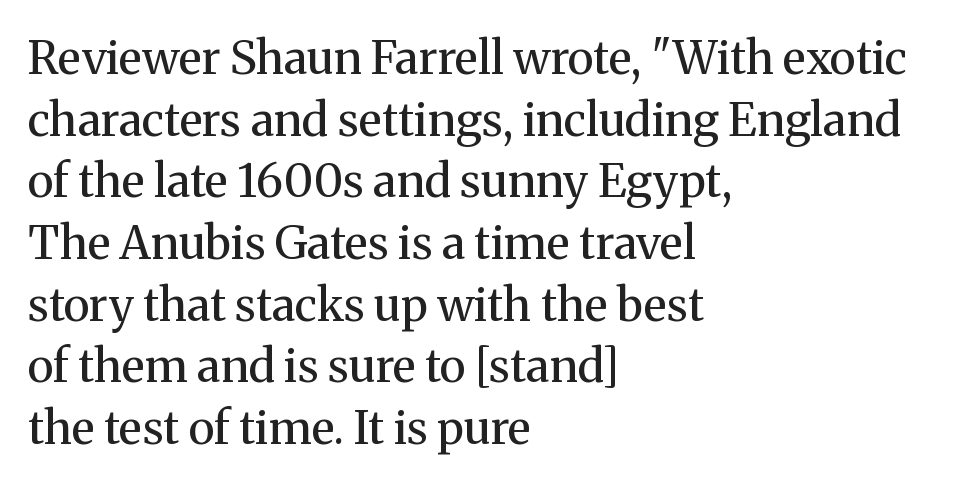
{"serif": "yes", "italic": "no", "bold": "no", "weight": "regular", "width": "normal", "stroke_contrast": "medium", "x_height": "medium", "monospaced": "no", "underline": "no", "align": "left", "line_spacing": "normal", "line_spacing_ratio": 1.34, "letter_spacing": "normal", "letter_spacing_em": 0.0, "glyph_px": 46}
